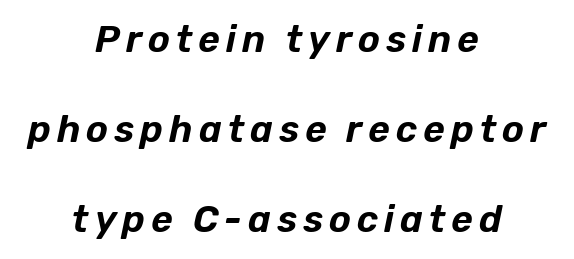
The image shows 37 px text type, italic (leaning right); set centered, loose line spacing (2.43x), not underlined; low stroke contrast and a medium x-height.
